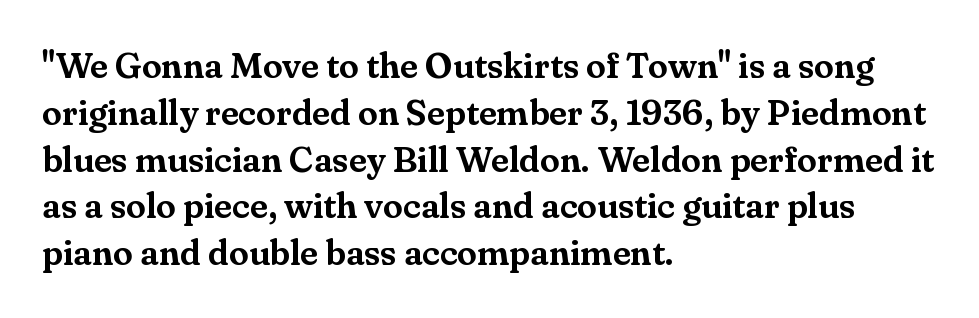
{"serif": "yes", "italic": "no", "width": "normal", "stroke_contrast": "medium", "x_height": "small", "monospaced": "no", "underline": "no", "align": "left", "line_spacing": "normal", "line_spacing_ratio": 1.3, "letter_spacing": "normal", "letter_spacing_em": 0.0, "glyph_px": 36}
